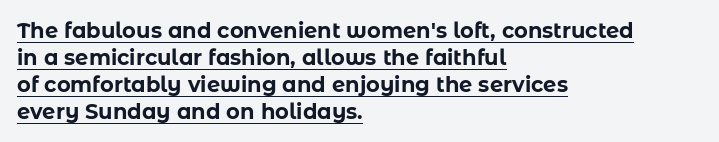
In CSS terms this would be text-align: left. These characters rest on top of a visible drawn line. Vertical spacing — default. Italic: no, the glyphs are upright roman. This is heavy type, rendered in bold. The rendering keeps characters at their native spacing.
